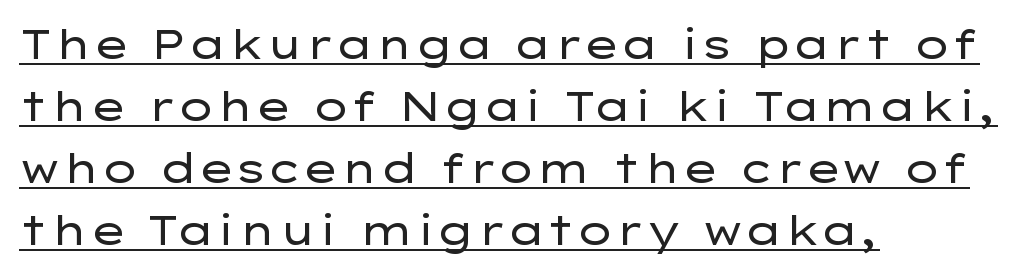
Q: Is the text bold? A: No.
Q: Is the text italic (slanted)? A: No, it is upright.
Q: Is the typeface a serif or a sans-serif typeface? A: Sans-serif.
Q: Is the text underlined? A: Yes.
Q: How is the paragraph aligned? A: Left-aligned.
Q: Is the spacing between letters normal or unusually wide? A: Normal.
Q: Is the spacing between lines tight, normal or loose? A: Normal.
Q: Width (condensed, normal, or wide)? A: Wide.
Q: Stroke contrast? A: Low.
Q: x-height? A: Medium.
Q: Monospaced? A: No.
